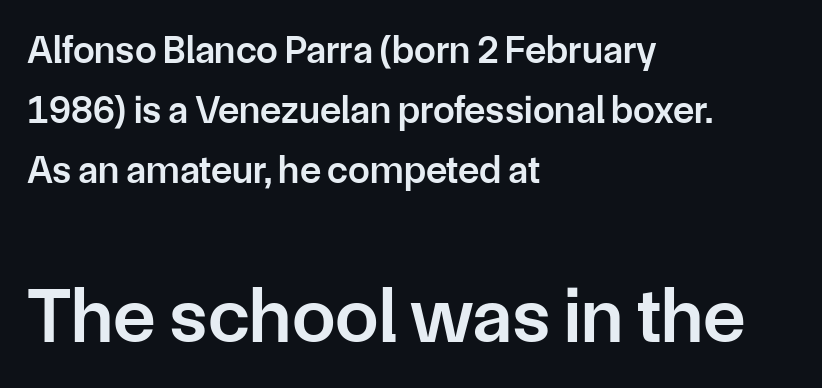
Horizontal bands of white between lines are of average thickness. The face used here is a semibold: visibly heavier than regular, lighter than bold. The strip under each line holds only bare page. Caption: upper text group reduced, lower text group enlarged. Think of a printed novel: that variable character pitch is what you see here. Layout note: lines flush left.
